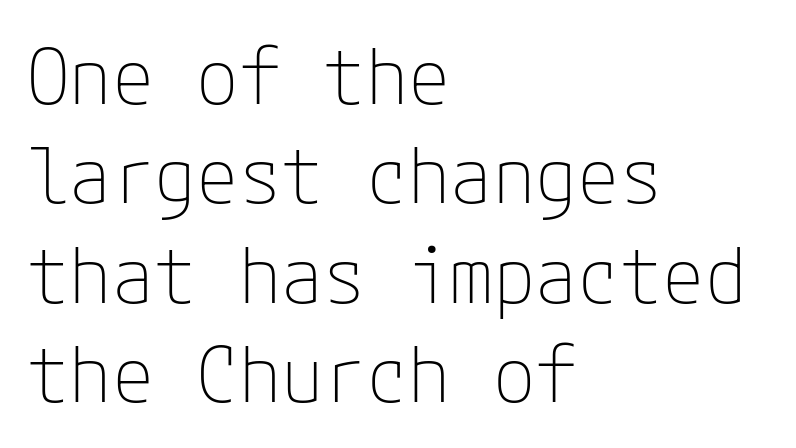
Casual observation: everything's shoved over to the left. The typeface has the unassuming heft of standard copy or less. Lines of text with bare space underneath. Observe the absence of serifs on each vertical stroke in this sample.
